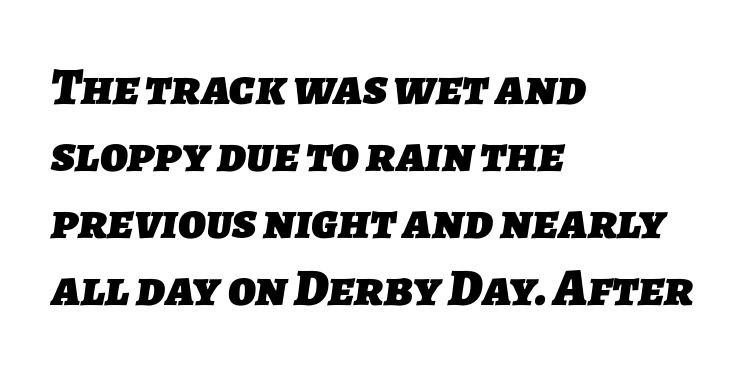
{"serif": "no", "bold": "yes", "weight": "heavy", "width": "normal", "stroke_contrast": "low", "x_height": "medium", "monospaced": "no", "underline": "no", "align": "left", "line_spacing": "normal", "line_spacing_ratio": 1.29, "letter_spacing": "normal", "letter_spacing_em": 0.0, "glyph_px": 52}
